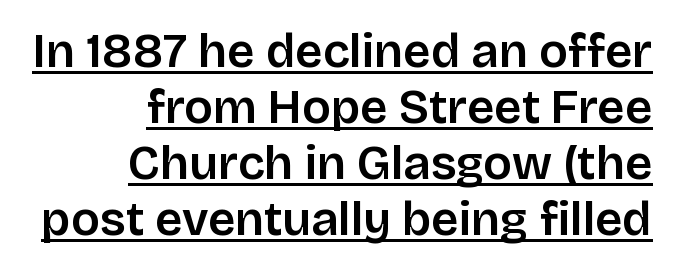
{"serif": "no", "italic": "no", "bold": "semi", "weight": "semibold", "width": "normal", "stroke_contrast": "low", "x_height": "large", "monospaced": "no", "underline": "yes", "align": "right", "line_spacing_ratio": 1.17, "letter_spacing": "normal", "letter_spacing_em": 0.0, "glyph_px": 48}
